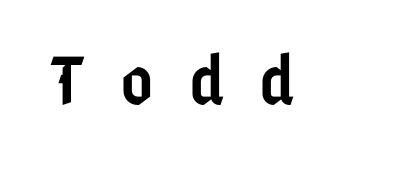
Words appear elongated and porous because spacing is wide. The letters stand upright; this is a roman face. Here the designer chose a conventional face with non-uniform glyph widths. What kind of face is this? One without serifs — a sans. Heft: intermediate — a semibold. The space directly below the letters is spotless.
